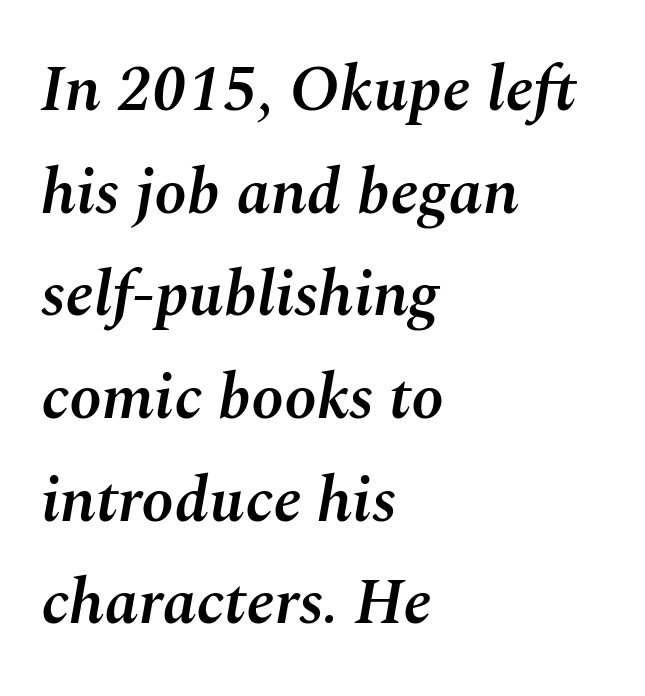
{"italic": "yes", "lean": "right", "slant_degrees": 10, "bold": "semi", "weight": "semibold", "width": "normal", "stroke_contrast": "medium", "x_height": "medium", "monospaced": "no", "underline": "no", "align": "left", "line_spacing": "normal", "line_spacing_ratio": 1.58, "letter_spacing": "normal", "letter_spacing_em": 0.0, "glyph_px": 65}
